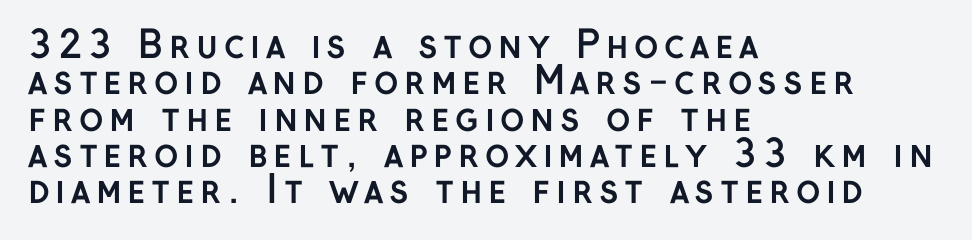
Q: Is the text bold? A: Yes.
Q: Is the text italic (slanted)? A: No, it is upright.
Q: Is the typeface a serif or a sans-serif typeface? A: Sans-serif.
Q: Is the text underlined? A: No.
Q: How is the paragraph aligned? A: Left-aligned.
Q: Is the spacing between lines tight, normal or loose? A: Tight.
Q: Width (condensed, normal, or wide)? A: Normal.
Q: Stroke contrast? A: Low.
Q: x-height? A: Medium.
Q: Monospaced? A: No.
